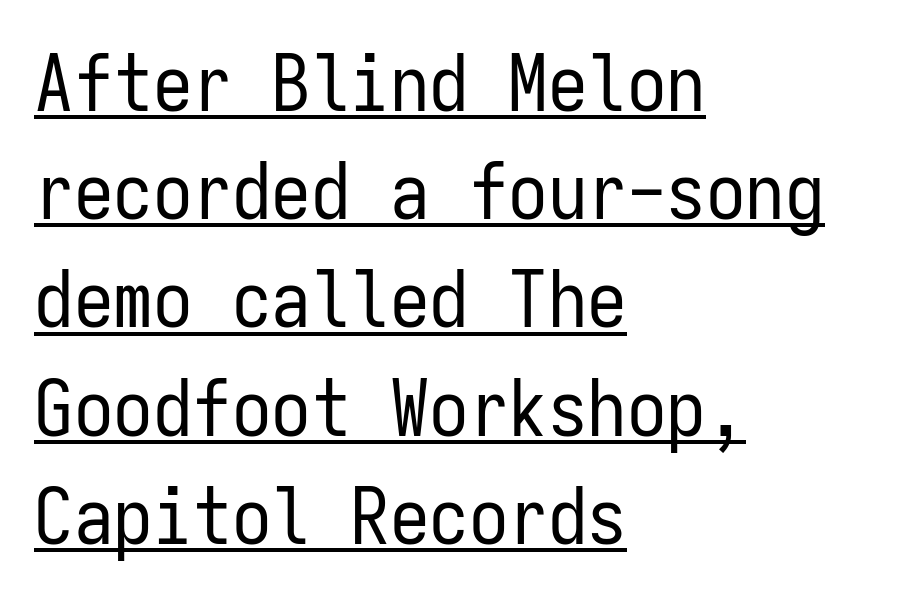
{"serif": "no", "italic": "no", "bold": "no", "weight": "regular", "width": "condensed", "stroke_contrast": "low", "x_height": "medium", "monospaced": "yes", "underline": "yes", "align": "left", "line_spacing": "normal", "line_spacing_ratio": 1.37, "letter_spacing": "normal", "letter_spacing_em": 0.0, "glyph_px": 79}
